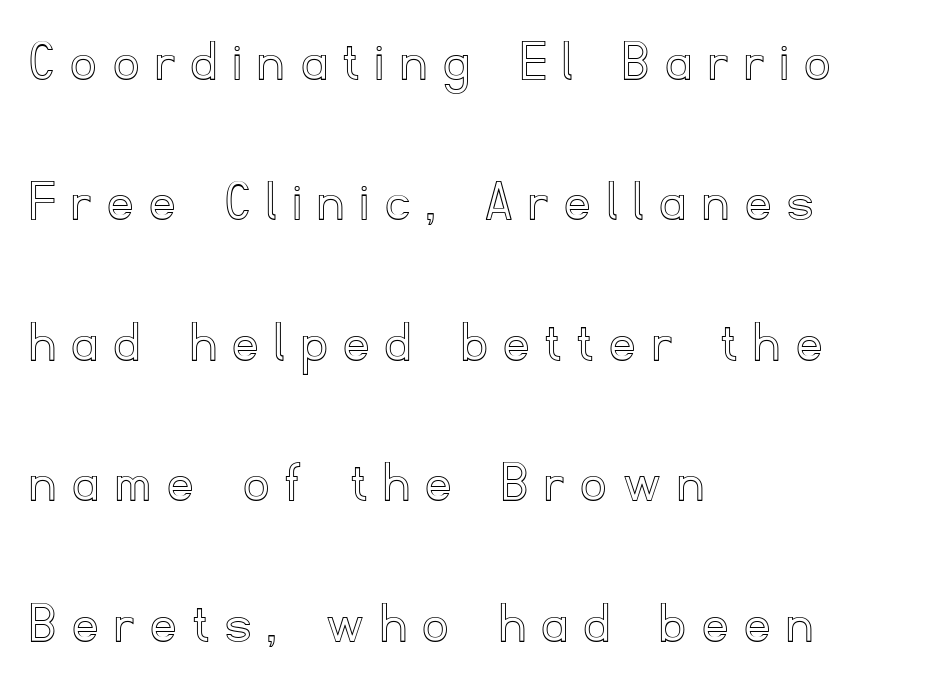
Q: Is the text italic (slanted)? A: No, it is upright.
Q: Is the text underlined? A: No.
Q: How is the paragraph aligned? A: Left-aligned.
Q: Is the spacing between letters normal or unusually wide? A: Unusually wide.
Q: Is the spacing between lines tight, normal or loose? A: Loose.
Q: Width (condensed, normal, or wide)? A: Normal.
Q: x-height? A: Small.
Q: Monospaced? A: No.
